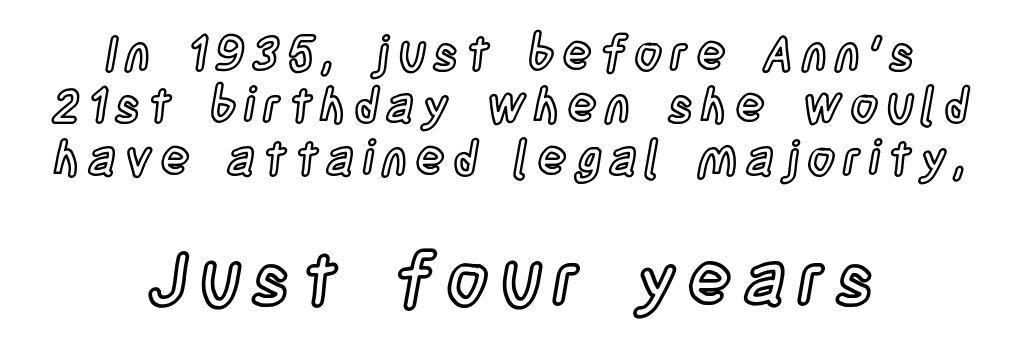
Q: Is the text italic (slanted)? A: Yes.
Q: Is the text underlined? A: No.
Q: How is the paragraph aligned? A: Centered.
Q: Is the spacing between lines tight, normal or loose? A: Tight.
Q: Which block of text is set in a larger size, the first (top) or the second (bottom)? A: The second (bottom) one.
Q: Width (condensed, normal, or wide)? A: Condensed.
Q: x-height? A: Large.
Q: Monospaced? A: No.
